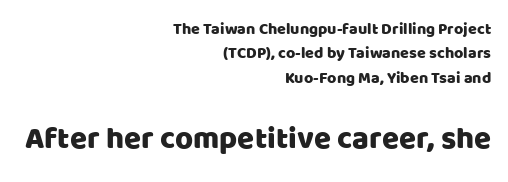
Q: Is the text italic (slanted)? A: No, it is upright.
Q: Is the typeface a serif or a sans-serif typeface? A: Sans-serif.
Q: Is the text underlined? A: No.
Q: How is the paragraph aligned? A: Right-aligned.
Q: Is the spacing between letters normal or unusually wide? A: Normal.
Q: Is the spacing between lines tight, normal or loose? A: Normal.
Q: Which block of text is set in a larger size, the first (top) or the second (bottom)? A: The second (bottom) one.
Q: Width (condensed, normal, or wide)? A: Normal.
Q: Stroke contrast? A: Low.
Q: x-height? A: Large.
Q: Monospaced? A: No.
